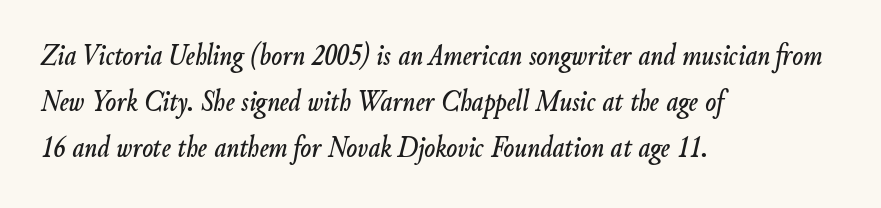
The image shows 32 px condensed type, italic (leaning right); set left-aligned, normal line spacing (1.44x), normal letter spacing, not underlined; low stroke contrast and a small x-height.
